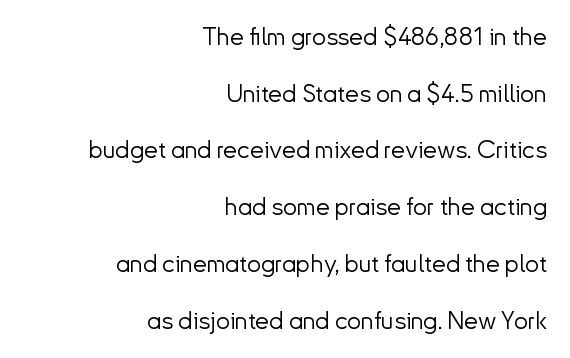
Q: Is the text bold? A: No.
Q: Is the text italic (slanted)? A: No, it is upright.
Q: Is the text underlined? A: No.
Q: How is the paragraph aligned? A: Right-aligned.
Q: Is the spacing between letters normal or unusually wide? A: Normal.
Q: Is the spacing between lines tight, normal or loose? A: Loose.
